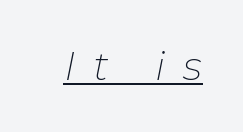
The image shows 40 px thin type, italic (leaning right); set unusually wide letter spacing (+0.45 em), underlined; low stroke contrast and a medium x-height.
